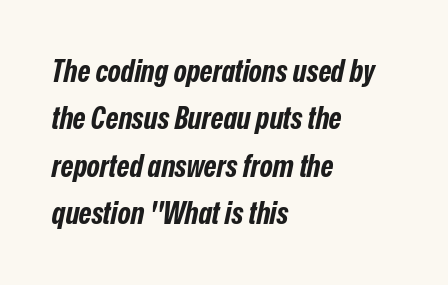
Q: Is the text bold? A: Yes.
Q: Is the text italic (slanted)? A: Yes, it leans right by about 12 degrees.
Q: Is the text underlined? A: No.
Q: How is the paragraph aligned? A: Left-aligned.
Q: Is the spacing between letters normal or unusually wide? A: Normal.
Q: Is the spacing between lines tight, normal or loose? A: Normal.
Q: Width (condensed, normal, or wide)? A: Condensed.
Q: Stroke contrast? A: Low.
Q: x-height? A: Medium.
Q: Monospaced? A: No.
